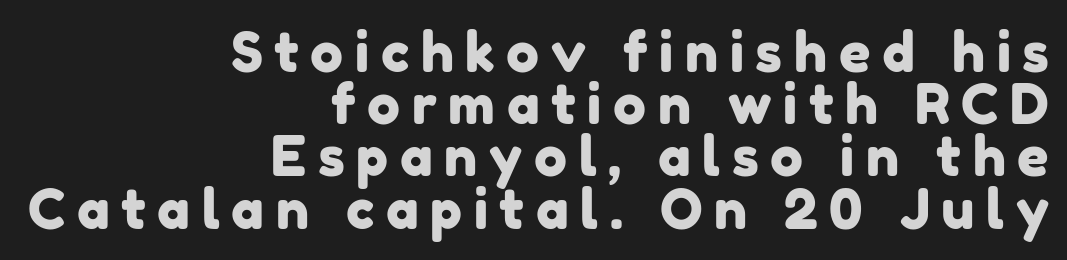
{"serif": "no", "width": "normal", "stroke_contrast": "low", "x_height": "medium", "monospaced": "no", "underline": "no", "align": "right", "line_spacing": "tight", "line_spacing_ratio": 0.95, "letter_spacing": "wide", "letter_spacing_em": 0.21, "glyph_px": 55}
